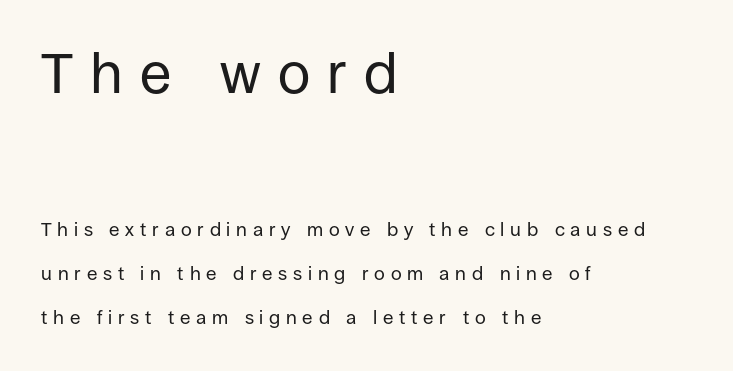
{"serif": "no", "italic": "no", "bold": "no", "weight": "regular", "width": "normal", "stroke_contrast": "low", "x_height": "large", "monospaced": "no", "underline": "no", "align": "left", "line_spacing": "loose", "line_spacing_ratio": 2.31, "letter_spacing": "wide", "letter_spacing_em": 0.3, "larger_block": "first", "size_ratio": 3.0, "glyph_px": 57}
